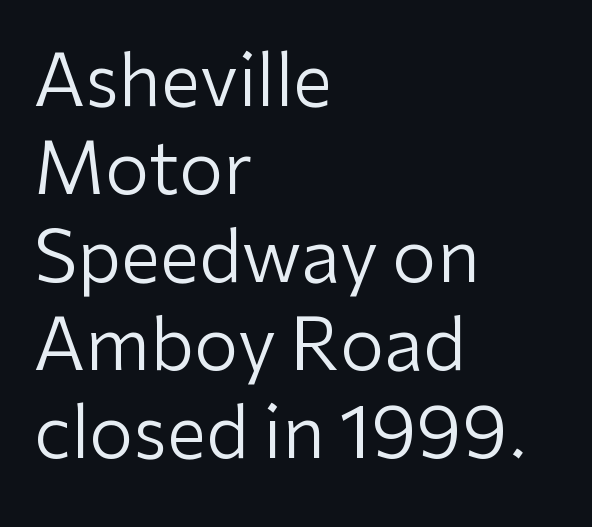
Nothing heavy about these letters — not bold at all. Honestly, the letter spacing is just normal — you wouldn't notice it. Classification — sans serif. Rule under the text: the space is simply empty.
